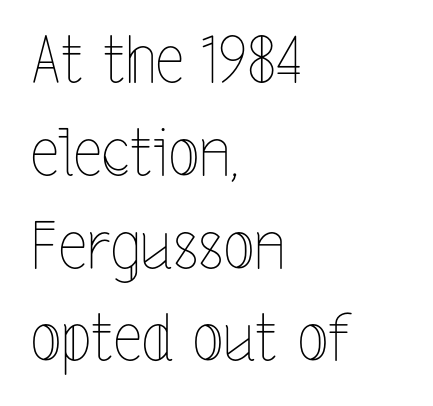
{"italic": "no", "bold": "no", "weight": "thin", "width": "condensed", "x_height": "medium", "monospaced": "no", "underline": "no", "align": "left", "line_spacing": "normal", "line_spacing_ratio": 1.45, "letter_spacing": "normal", "letter_spacing_em": 0.0, "glyph_px": 64}
